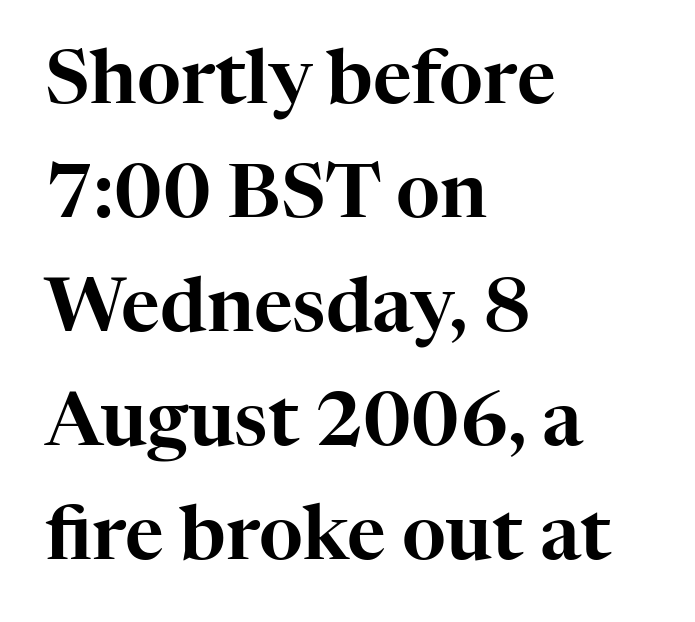
Q: Is the text italic (slanted)? A: No, it is upright.
Q: Is the typeface a serif or a sans-serif typeface? A: Serif.
Q: Is the text underlined? A: No.
Q: How is the paragraph aligned? A: Left-aligned.
Q: Is the spacing between letters normal or unusually wide? A: Normal.
Q: Is the spacing between lines tight, normal or loose? A: Normal.
Q: Width (condensed, normal, or wide)? A: Normal.
Q: Stroke contrast? A: High.
Q: x-height? A: Medium.
Q: Monospaced? A: No.
